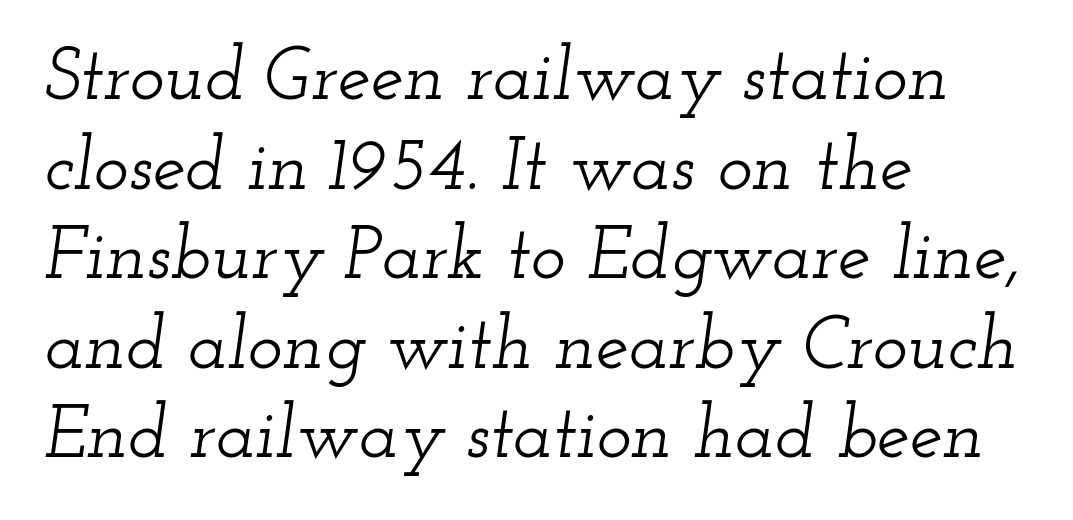
Q: Is the text italic (slanted)? A: Yes, it leans right by about 12 degrees.
Q: Is the typeface a serif or a sans-serif typeface? A: Serif.
Q: Is the text underlined? A: No.
Q: How is the paragraph aligned? A: Left-aligned.
Q: Is the spacing between letters normal or unusually wide? A: Normal.
Q: Width (condensed, normal, or wide)? A: Wide.
Q: Stroke contrast? A: Low.
Q: x-height? A: Small.
Q: Monospaced? A: No.
